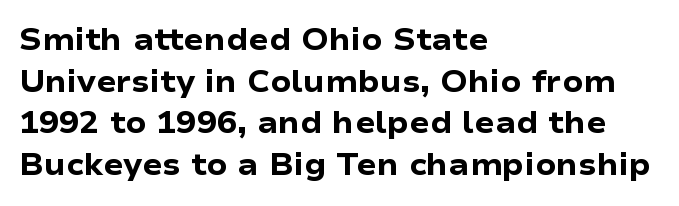
Q: Is the text bold? A: Yes.
Q: Is the text italic (slanted)? A: No, it is upright.
Q: Is the typeface a serif or a sans-serif typeface? A: Sans-serif.
Q: Is the text underlined? A: No.
Q: How is the paragraph aligned? A: Left-aligned.
Q: Is the spacing between letters normal or unusually wide? A: Normal.
Q: Is the spacing between lines tight, normal or loose? A: Normal.
Q: Width (condensed, normal, or wide)? A: Wide.
Q: Stroke contrast? A: Low.
Q: x-height? A: Medium.
Q: Monospaced? A: No.
